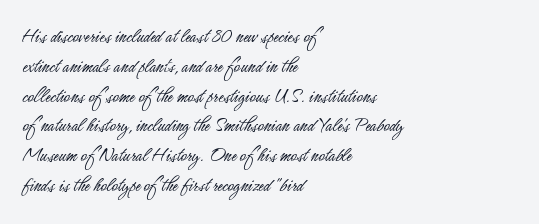
The image shows 21 px text type; set left-aligned, normal line spacing (1.42x), normal letter spacing, not underlined.
